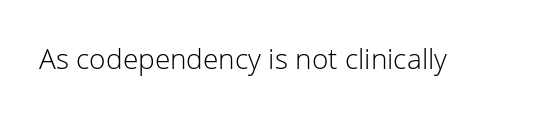
Q: Is the text bold? A: No.
Q: Is the text italic (slanted)? A: No, it is upright.
Q: Is the typeface a serif or a sans-serif typeface? A: Sans-serif.
Q: Is the text underlined? A: No.
Q: Is the spacing between letters normal or unusually wide? A: Normal.
Q: Width (condensed, normal, or wide)? A: Normal.
Q: Stroke contrast? A: Low.
Q: x-height? A: Medium.
Q: Monospaced? A: No.
